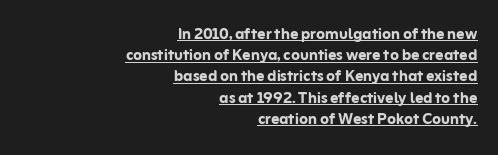
Q: Is the text bold? A: Yes.
Q: Is the text italic (slanted)? A: No, it is upright.
Q: Is the text underlined? A: Yes.
Q: How is the paragraph aligned? A: Right-aligned.
Q: Is the spacing between letters normal or unusually wide? A: Normal.
Q: Is the spacing between lines tight, normal or loose? A: Tight.
